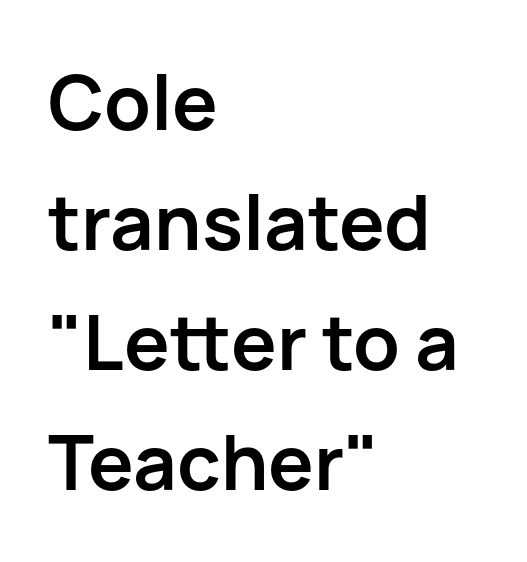
Q: Is the text bold? A: Yes.
Q: Is the text italic (slanted)? A: No, it is upright.
Q: Is the typeface a serif or a sans-serif typeface? A: Sans-serif.
Q: Is the text underlined? A: No.
Q: How is the paragraph aligned? A: Left-aligned.
Q: Is the spacing between letters normal or unusually wide? A: Normal.
Q: Is the spacing between lines tight, normal or loose? A: Normal.
Q: Width (condensed, normal, or wide)? A: Normal.
Q: Stroke contrast? A: Low.
Q: x-height? A: Medium.
Q: Monospaced? A: No.
